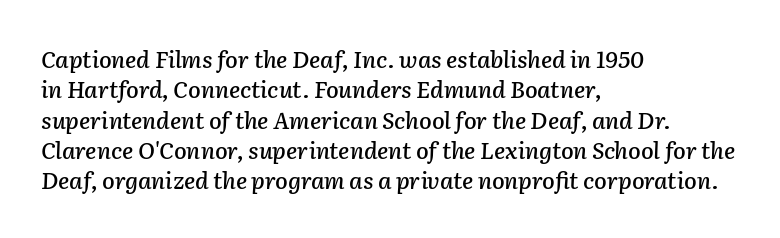
The image shows 23 px text type, italic (leaning right); set left-aligned, normal line spacing (1.32x), normal letter spacing, not underlined.
